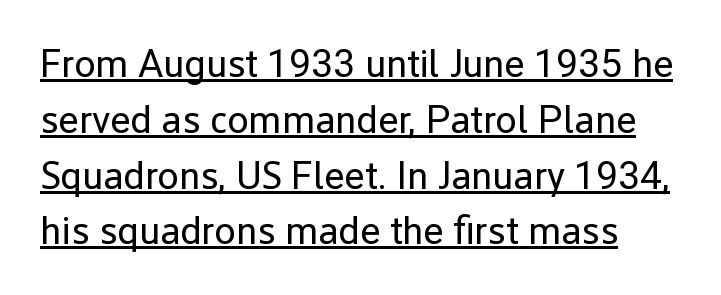
The image shows 39 px regular-weight sans-serif type, upright; set normal line spacing (1.43x), normal letter spacing, underlined; low stroke contrast and a medium x-height.
